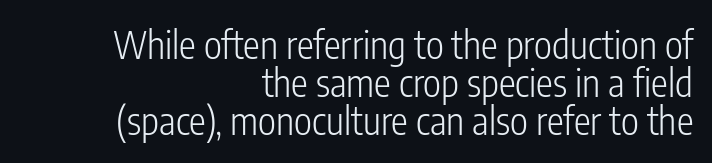
{"serif": "no", "italic": "no", "bold": "no", "weight": "light", "width": "condensed", "stroke_contrast": "low", "x_height": "medium", "monospaced": "no", "underline": "no", "align": "right", "line_spacing": "tight", "line_spacing_ratio": 1.0, "letter_spacing": "normal", "letter_spacing_em": 0.0, "glyph_px": 38}
